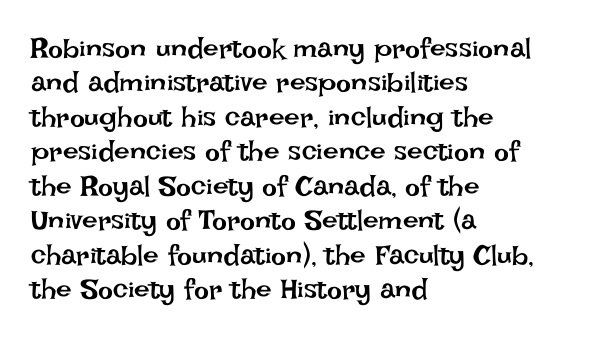
The image shows 28 px regular-weight type, upright; set left-aligned, line spacing 1.23x, normal letter spacing, not underlined; low stroke contrast and a large x-height.
